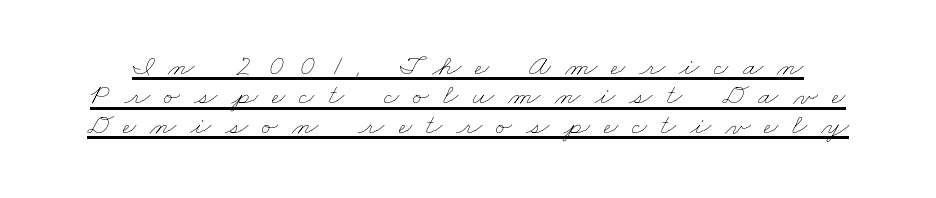
Stroke thickness stays within the range of a standard reading face or lighter. This sample trades vertical openness for compactness between lines. The face used here is proportionally spaced, like ordinary book or web type. Observe the wide spacing: letters keep a clear distance from each other. The words here are underlined.
